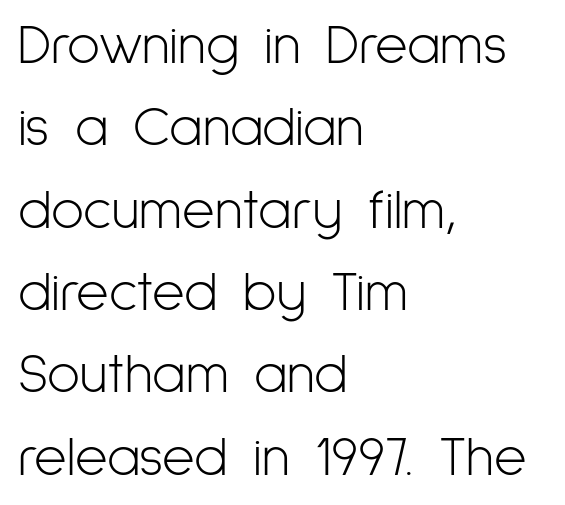
The image shows 56 px light, condensed sans-serif type, upright; set left-aligned, normal line spacing (1.47x), normal letter spacing, not underlined; low stroke contrast and a medium x-height.
